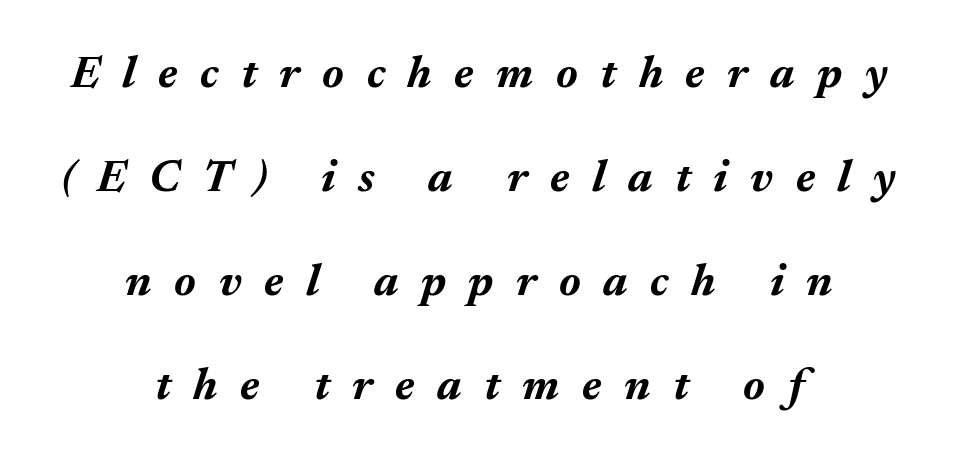
Alignment: centered. Tracking value appears strongly positive — letters spread wide. The designer dialed line spacing up above the default. Set as a true bold cut, around the 700 mark. This sample has the flowing, uneven cadence of proportional lettering. Yep, that's italic — everything's leaning.
